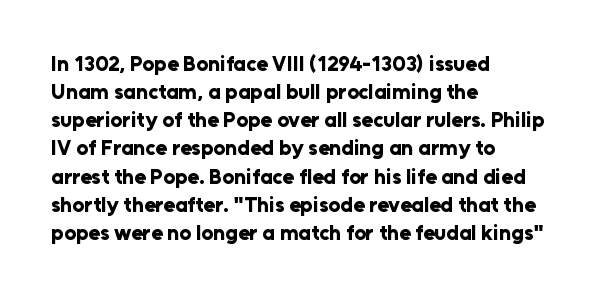
Anything drawn beneath the words? Only blank space. Evenly set lines give the paragraph a standard silhouette. In CSS terms this would be text-align: left. The font's upright variant was chosen for this text. Strokes here are thick enough to call this a true bold.
